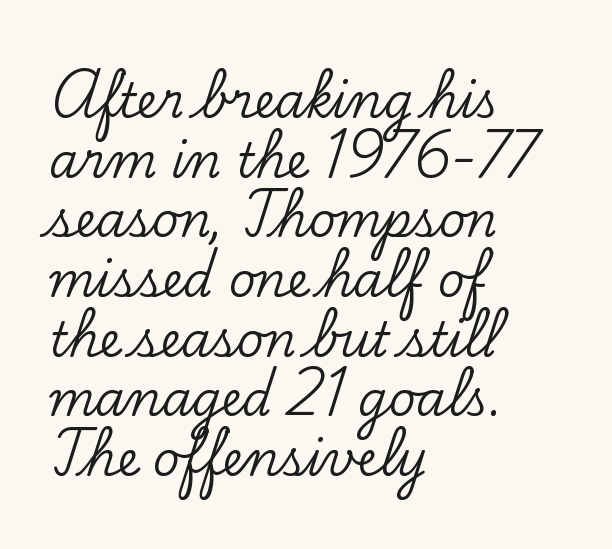
Q: Is the text italic (slanted)? A: Yes.
Q: Is the typeface a serif or a sans-serif typeface? A: Serif.
Q: Is the text underlined? A: No.
Q: How is the paragraph aligned? A: Left-aligned.
Q: Is the spacing between letters normal or unusually wide? A: Normal.
Q: Is the spacing between lines tight, normal or loose? A: Normal.
Q: Width (condensed, normal, or wide)? A: Normal.
Q: Stroke contrast? A: Low.
Q: x-height? A: Small.
Q: Monospaced? A: No.
